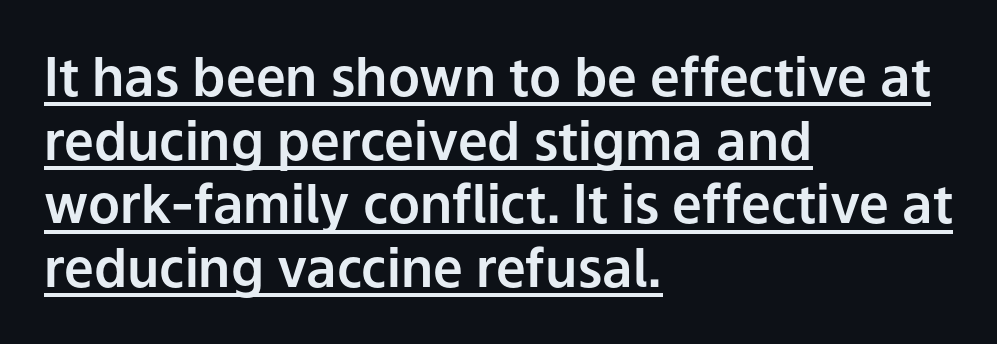
Look at the bottom of the vertical strokes: they stop flat, with no serifs. Upright lettering throughout. Has an underline been added? It has. These lines are rendered in a variable-pitch font.
